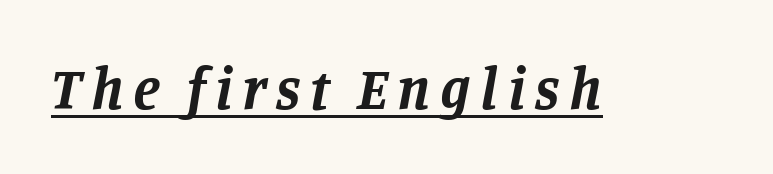
{"serif": "yes", "italic": "yes", "lean": "right", "slant_degrees": 11, "bold": "yes", "weight": "bold", "width": "normal", "stroke_contrast": "low", "x_height": "large", "monospaced": "no", "underline": "yes", "glyph_px": 59}
